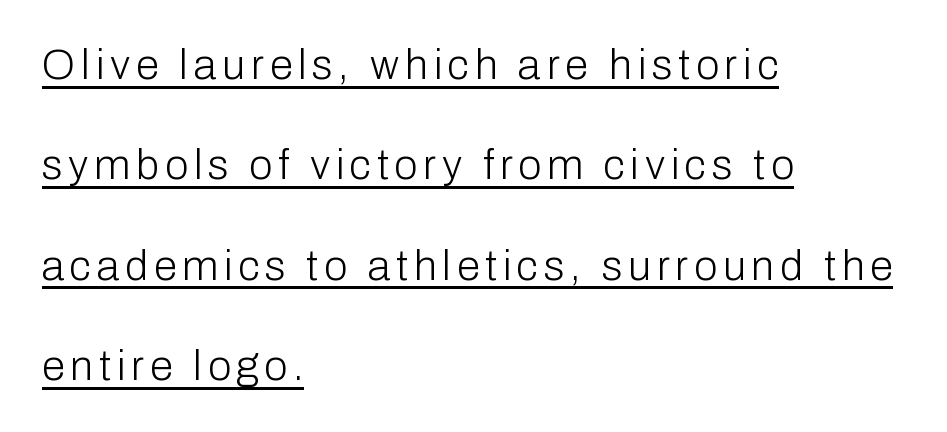
{"serif": "no", "italic": "no", "bold": "no", "weight": "light", "width": "normal", "stroke_contrast": "low", "x_height": "medium", "monospaced": "no", "underline": "yes", "align": "left", "line_spacing": "loose", "line_spacing_ratio": 2.39, "glyph_px": 42}
